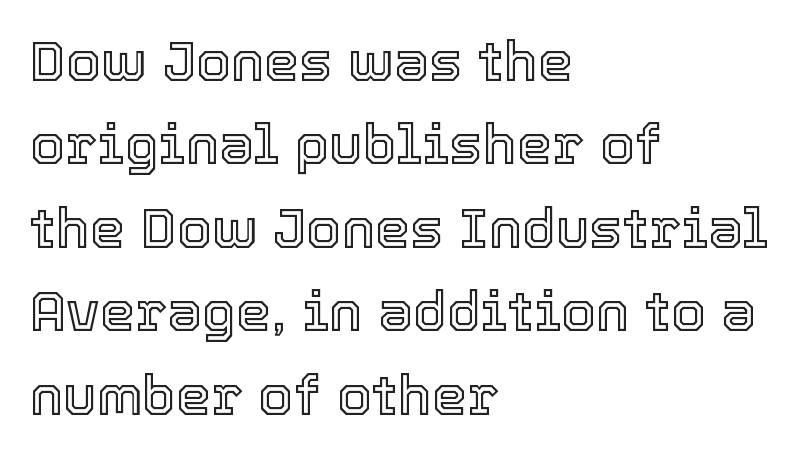
{"italic": "no", "width": "normal", "x_height": "medium", "monospaced": "no", "underline": "no", "align": "left", "line_spacing": "normal", "line_spacing_ratio": 1.49, "letter_spacing": "normal", "letter_spacing_em": 0.0, "glyph_px": 56}
